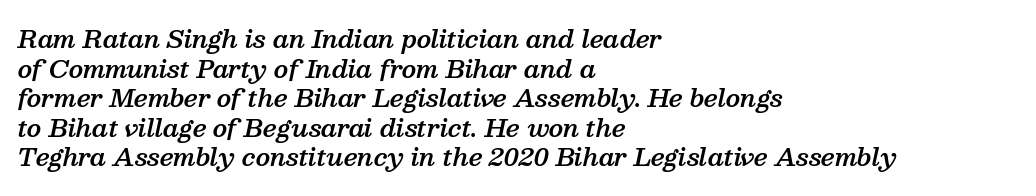
Q: Is the text bold? A: Semi-bold.
Q: Is the text italic (slanted)? A: Yes, it leans right by about 13 degrees.
Q: Is the text underlined? A: No.
Q: How is the paragraph aligned? A: Left-aligned.
Q: Is the spacing between letters normal or unusually wide? A: Normal.
